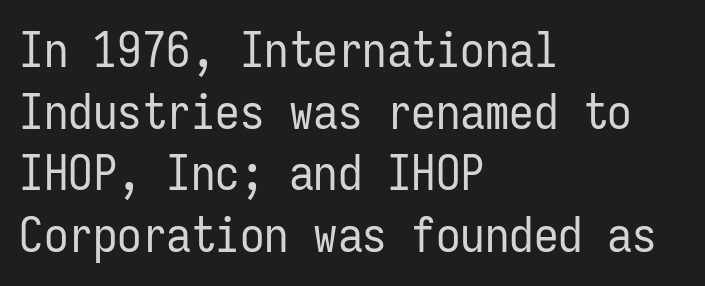
{"serif": "no", "italic": "no", "bold": "no", "weight": "regular", "width": "condensed", "stroke_contrast": "low", "x_height": "medium", "monospaced": "yes", "underline": "no", "align": "left", "line_spacing": "normal", "line_spacing_ratio": 1.26, "letter_spacing": "normal", "letter_spacing_em": 0.0, "glyph_px": 49}
